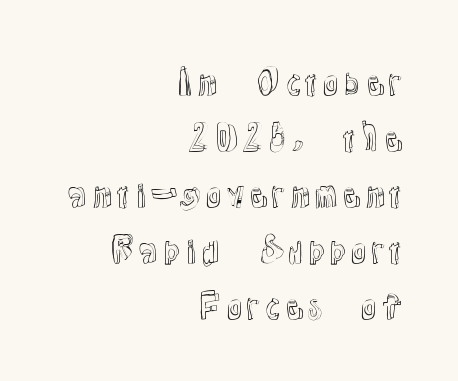
Q: Is the text italic (slanted)? A: No, it is upright.
Q: Is the text underlined? A: No.
Q: How is the paragraph aligned? A: Right-aligned.
Q: Is the spacing between letters normal or unusually wide? A: Normal.
Q: Is the spacing between lines tight, normal or loose? A: Normal.
Q: Width (condensed, normal, or wide)? A: Normal.
Q: x-height? A: Medium.
Q: Monospaced? A: No.
